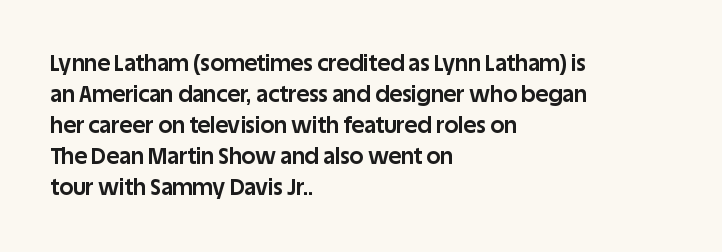
Q: Is the text bold? A: Yes.
Q: Is the text italic (slanted)? A: No, it is upright.
Q: Is the text underlined? A: No.
Q: How is the paragraph aligned? A: Left-aligned.
Q: Is the spacing between letters normal or unusually wide? A: Normal.
Q: Is the spacing between lines tight, normal or loose? A: Normal.
